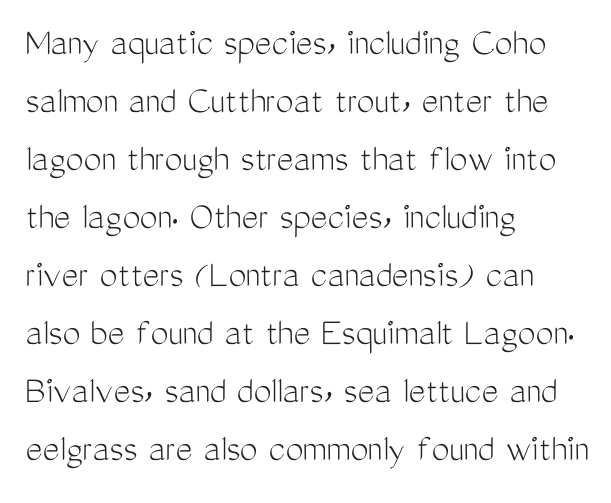
The image shows 40 px light, condensed sans-serif type, upright; set left-aligned, normal line spacing (1.45x), normal letter spacing, not underlined; medium stroke contrast and a medium x-height.
